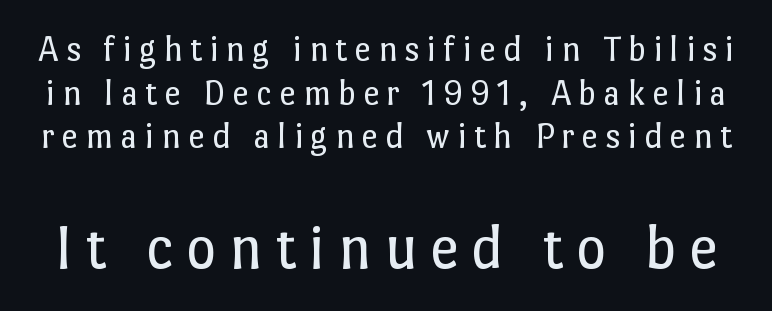
Two sizes are in play, and the larger belongs to the second block. The string is rendered with underlining switched off. Characters remain perfectly vertical along every line. Stroke mass is kept to a normal reading level or below. The face used here is proportionally spaced, like ordinary book or web type.
